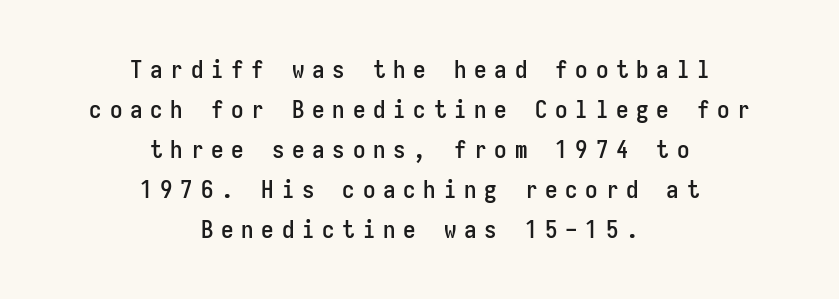
{"italic": "no", "underline": "no", "align": "center", "line_spacing": "normal", "line_spacing_ratio": 1.6, "letter_spacing": "wide", "letter_spacing_em": 0.31, "glyph_px": 25}
